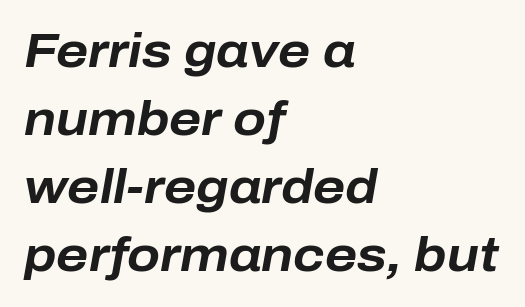
This is oblique type, the kind used for emphasis or titles. Heavy, bold letterforms. This rendering uses left alignment, leaving the right contour irregular. The rendering uses a moderate line-height, typical for paragraphs. Is this a fixed-width face? No — the glyphs have proportional, varying widths. The foot of each line stays bare and open.
